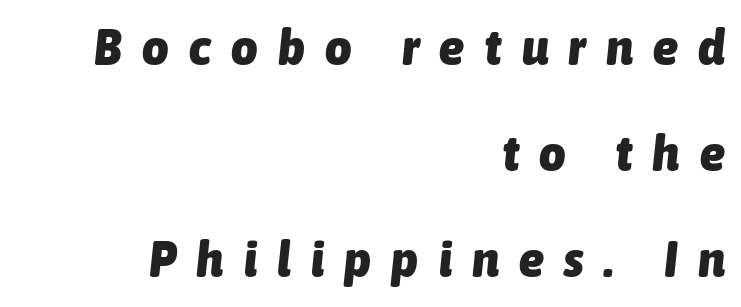
Q: Is the text bold? A: Yes.
Q: Is the text italic (slanted)? A: Yes, it leans right by about 6 degrees.
Q: Is the text underlined? A: No.
Q: How is the paragraph aligned? A: Right-aligned.
Q: Is the spacing between letters normal or unusually wide? A: Unusually wide.
Q: Is the spacing between lines tight, normal or loose? A: Loose.
Q: Width (condensed, normal, or wide)? A: Condensed.
Q: Stroke contrast? A: Low.
Q: x-height? A: Medium.
Q: Monospaced? A: No.
